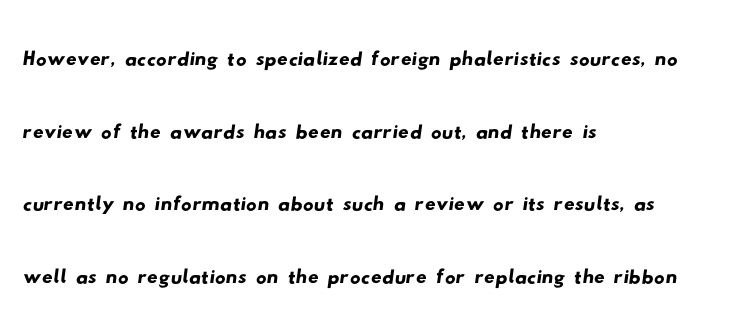
The image shows 53 px wide sans-serif type; set left-aligned, normal line spacing (1.37x), normal letter spacing, not underlined; low stroke contrast and a small x-height.
